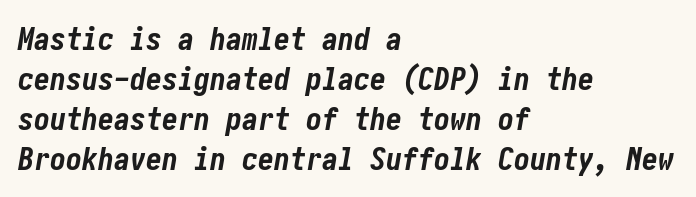
Normally led — the rows are evenly, conventionally spaced. All the whitespace from short lines collects on the right. Nobody drew a line under any word here. These lines keep a tight, regular rhythm from letter to letter. The font's italic variant was chosen for this text. On the weight axis this lands at bold, roughly 700.
